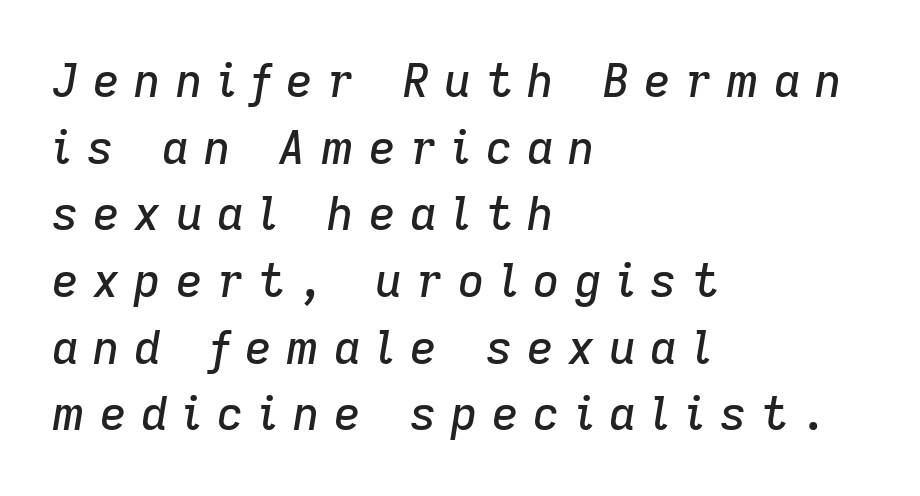
Q: Is the text italic (slanted)? A: Yes, it leans right by about 9 degrees.
Q: Is the text underlined? A: No.
Q: How is the paragraph aligned? A: Left-aligned.
Q: Is the spacing between letters normal or unusually wide? A: Unusually wide.
Q: Is the spacing between lines tight, normal or loose? A: Normal.
Q: Width (condensed, normal, or wide)? A: Normal.
Q: Stroke contrast? A: Low.
Q: x-height? A: Medium.
Q: Monospaced? A: No.
